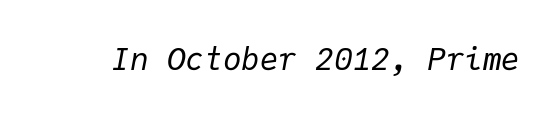
A typesetter would call this monospace, since all characters share one set width. Looking at the ascenders, they clearly lean. The face looks like a standard text weight, possibly lighter. Descenders are the only things crossing below the line. You could call the tracking neutral — neither tight nor loose.
